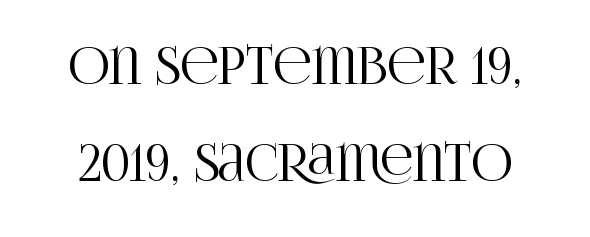
Regarding serifs, this sample has them. Does the lettering tilt? It doesn't — this is upright. Quick note: underline off. Here the designer chose a conventional face with non-uniform glyph widths.
